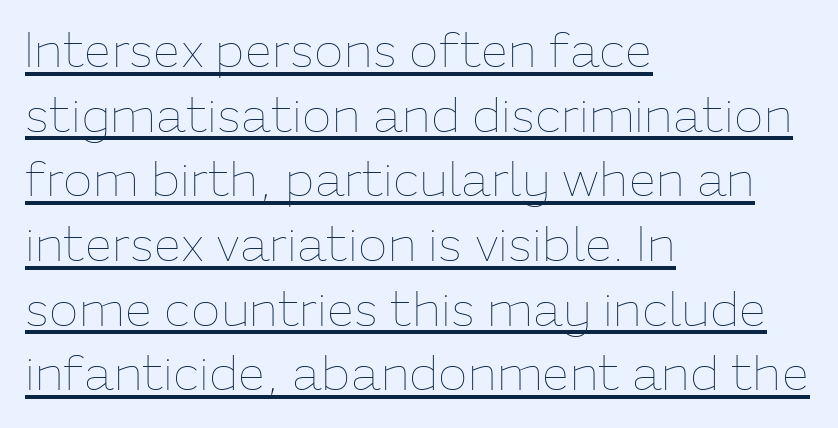
The text block is weighted toward the left margin, trailing off unevenly rightward. Like a heading marked for emphasis, these lines bear an underscore. Posture: vertical. Spacing verdict: proportional, widths tailored to each character. Letter spacing: default.
